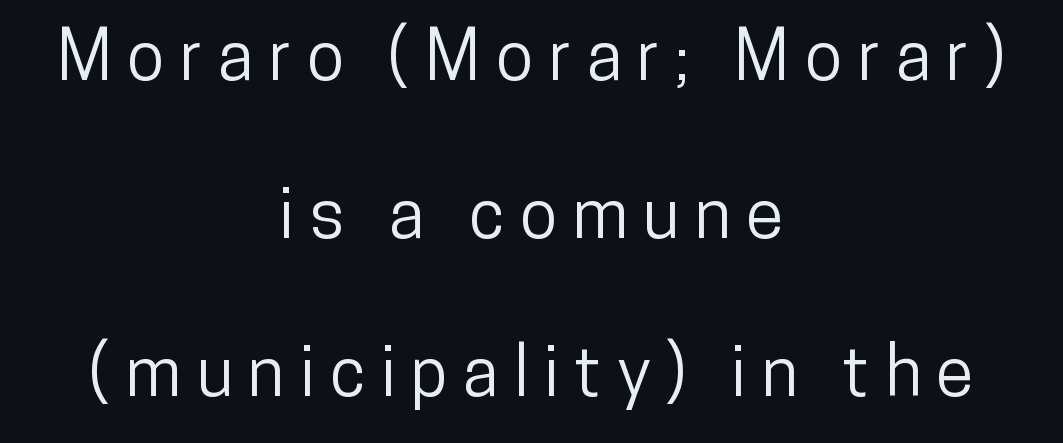
Here the glyphs are tracked loosely, breaking word shapes into spaced letters. Plain, unruled lines of type. The designer went with a sans here, leaving each stem footless. What's the leading like? Stretched, with rows far apart. Layout note: lines centered.
